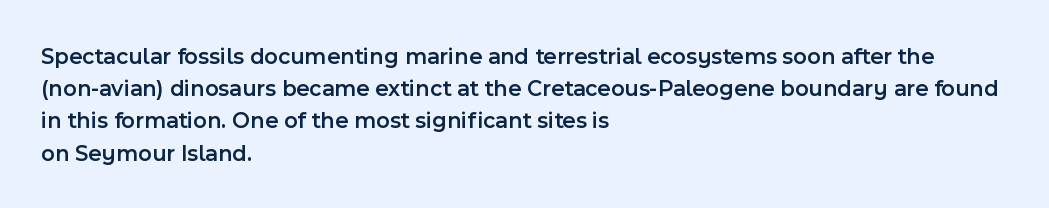
Q: Is the text bold? A: Semi-bold.
Q: Is the text italic (slanted)? A: No, it is upright.
Q: Is the text underlined? A: No.
Q: How is the paragraph aligned? A: Left-aligned.
Q: Is the spacing between letters normal or unusually wide? A: Normal.
Q: Is the spacing between lines tight, normal or loose? A: Normal.
